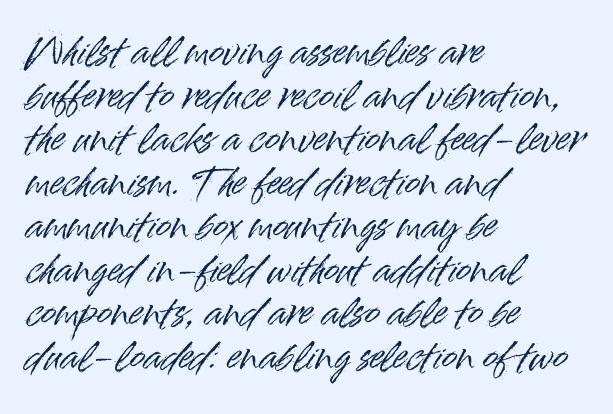
{"serif": "no", "width": "normal", "stroke_contrast": "high", "x_height": "small", "monospaced": "no", "underline": "no", "align": "left", "line_spacing_ratio": 1.21, "letter_spacing": "normal", "letter_spacing_em": 0.0, "glyph_px": 36}
